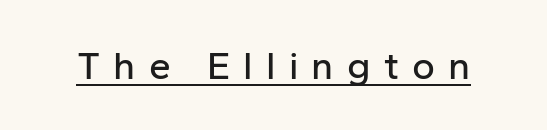
{"serif": "no", "italic": "no", "width": "normal", "stroke_contrast": "low", "x_height": "medium", "monospaced": "no", "underline": "yes", "letter_spacing": "wide", "letter_spacing_em": 0.34, "glyph_px": 39}
